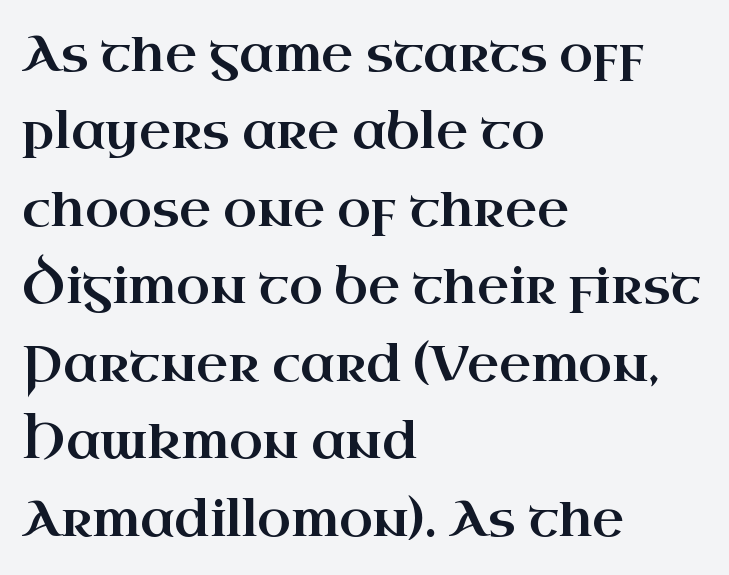
Q: Is the text italic (slanted)? A: No, it is upright.
Q: Is the typeface a serif or a sans-serif typeface? A: Serif.
Q: Is the text underlined? A: No.
Q: How is the paragraph aligned? A: Left-aligned.
Q: Is the spacing between letters normal or unusually wide? A: Normal.
Q: Is the spacing between lines tight, normal or loose? A: Normal.
Q: Width (condensed, normal, or wide)? A: Wide.
Q: Stroke contrast? A: High.
Q: x-height? A: Small.
Q: Monospaced? A: No.
